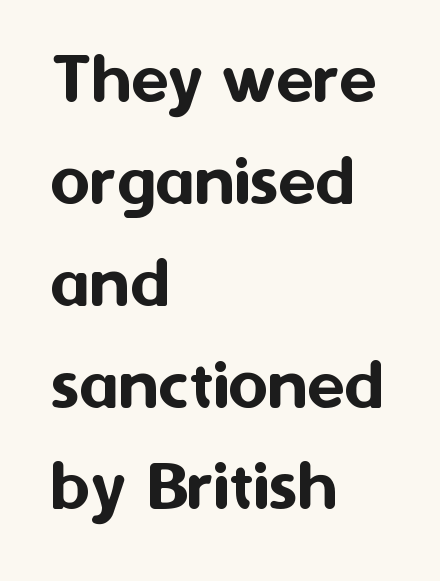
Q: Is the text italic (slanted)? A: No, it is upright.
Q: Is the typeface a serif or a sans-serif typeface? A: Sans-serif.
Q: Is the text underlined? A: No.
Q: How is the paragraph aligned? A: Left-aligned.
Q: Is the spacing between letters normal or unusually wide? A: Normal.
Q: Is the spacing between lines tight, normal or loose? A: Normal.
Q: Width (condensed, normal, or wide)? A: Normal.
Q: Stroke contrast? A: Medium.
Q: x-height? A: Medium.
Q: Monospaced? A: No.
